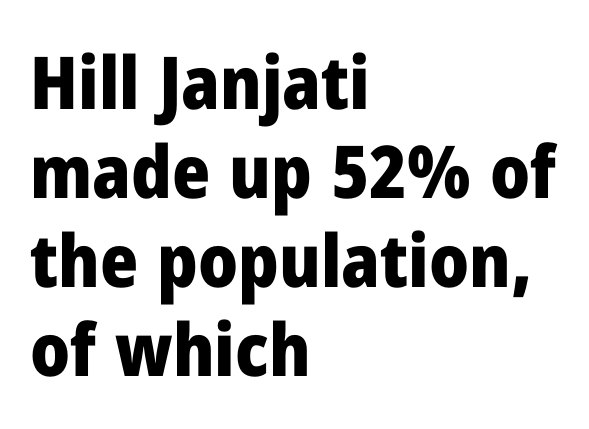
{"serif": "no", "italic": "no", "bold": "yes", "weight": "heavy", "width": "normal", "stroke_contrast": "low", "x_height": "medium", "monospaced": "no", "underline": "no", "align": "left", "line_spacing_ratio": 1.22, "letter_spacing": "normal", "letter_spacing_em": 0.0, "glyph_px": 73}
